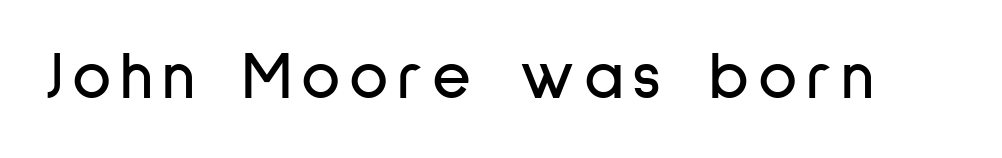
Q: Is the text italic (slanted)? A: No, it is upright.
Q: Is the typeface a serif or a sans-serif typeface? A: Sans-serif.
Q: Is the text underlined? A: No.
Q: Width (condensed, normal, or wide)? A: Condensed.
Q: Stroke contrast? A: Low.
Q: x-height? A: Medium.
Q: Monospaced? A: No.
